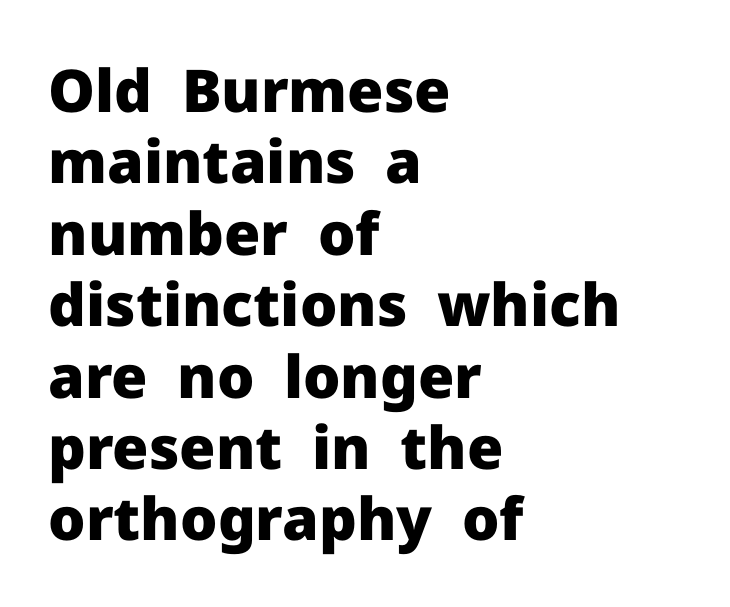
{"serif": "no", "italic": "no", "bold": "yes", "weight": "heavy", "width": "normal", "stroke_contrast": "low", "x_height": "medium", "monospaced": "no", "underline": "no", "align": "left", "line_spacing_ratio": 1.21, "letter_spacing": "normal", "letter_spacing_em": 0.0, "glyph_px": 59}
